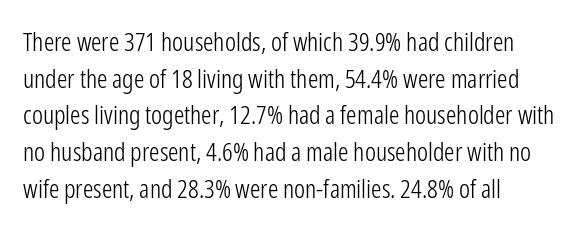
{"italic": "no", "bold": "no", "underline": "no", "align": "left", "line_spacing": "normal", "line_spacing_ratio": 1.41, "letter_spacing": "normal", "letter_spacing_em": 0.0, "glyph_px": 26}
